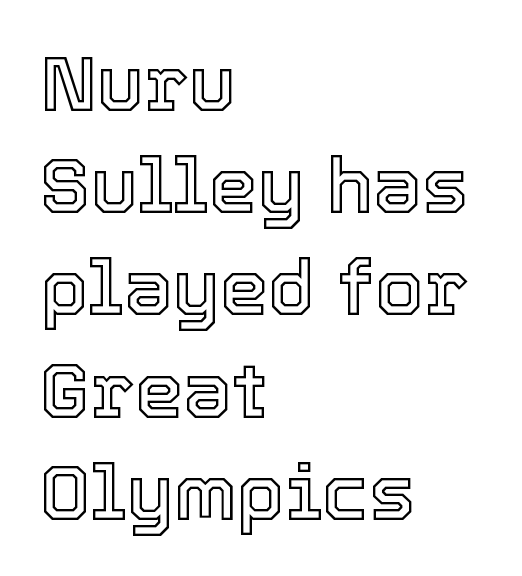
Q: Is the text italic (slanted)? A: No, it is upright.
Q: Is the text underlined? A: No.
Q: How is the paragraph aligned? A: Left-aligned.
Q: Is the spacing between letters normal or unusually wide? A: Normal.
Q: Is the spacing between lines tight, normal or loose? A: Normal.
Q: Width (condensed, normal, or wide)? A: Normal.
Q: x-height? A: Medium.
Q: Monospaced? A: No.
